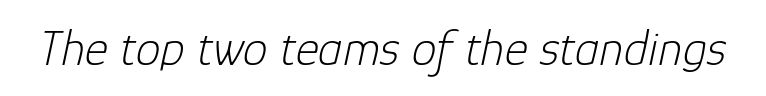
The face used here is proportionally spaced, like ordinary book or web type. Any mark beneath the type? The region is blank. The typeface has the unassuming heft of standard copy or less. Emphasis-style slanted type is in use. Tracking here is standard; glyphs follow each other at the usual distance.
